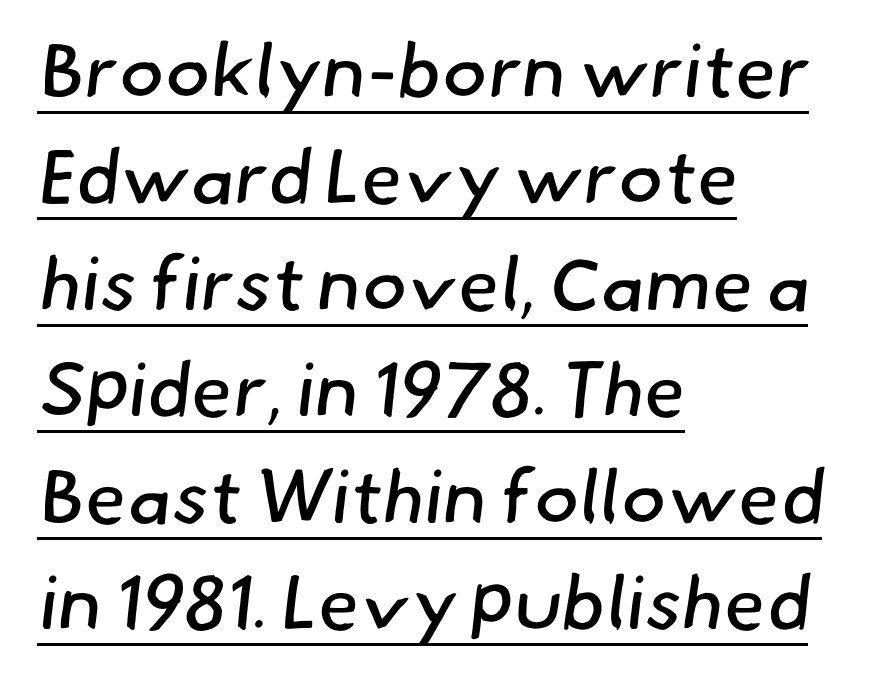
Q: Is the text bold? A: No.
Q: Is the typeface a serif or a sans-serif typeface? A: Sans-serif.
Q: Is the text underlined? A: Yes.
Q: How is the paragraph aligned? A: Left-aligned.
Q: Is the spacing between letters normal or unusually wide? A: Normal.
Q: Is the spacing between lines tight, normal or loose? A: Normal.
Q: Width (condensed, normal, or wide)? A: Normal.
Q: Stroke contrast? A: Low.
Q: x-height? A: Small.
Q: Monospaced? A: No.
